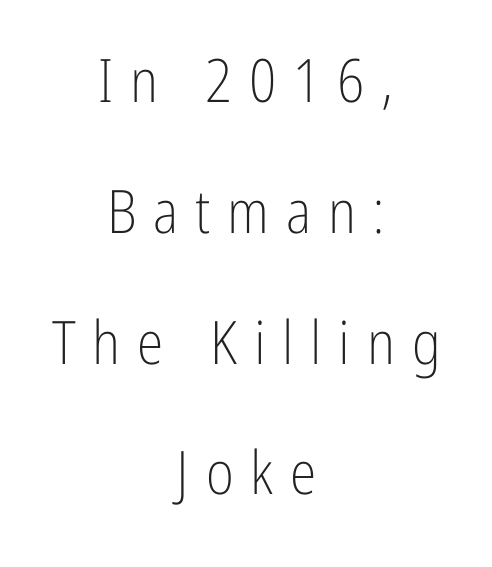
Q: Is the text bold? A: No.
Q: Is the text italic (slanted)? A: No, it is upright.
Q: Is the typeface a serif or a sans-serif typeface? A: Sans-serif.
Q: Is the text underlined? A: No.
Q: How is the paragraph aligned? A: Centered.
Q: Is the spacing between letters normal or unusually wide? A: Unusually wide.
Q: Is the spacing between lines tight, normal or loose? A: Loose.
Q: Width (condensed, normal, or wide)? A: Condensed.
Q: Stroke contrast? A: Low.
Q: x-height? A: Medium.
Q: Monospaced? A: No.
